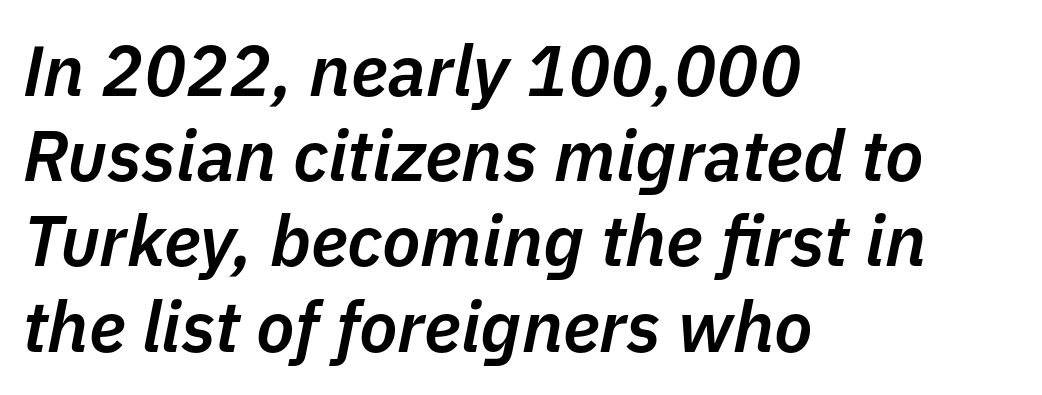
The image shows 71 px semibold type, italic (leaning right); set left-aligned, line spacing 1.2x, normal letter spacing, not underlined; low stroke contrast and a medium x-height.
